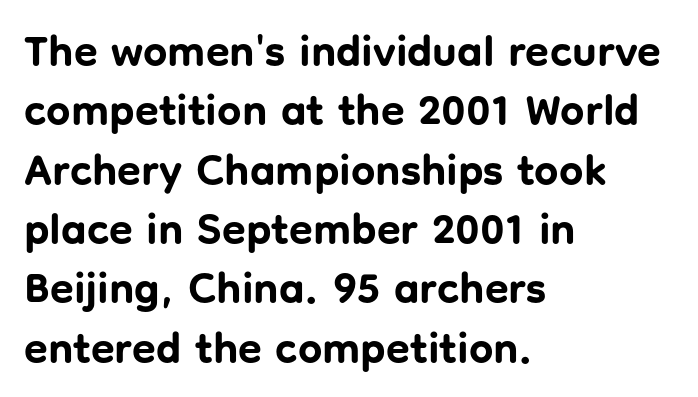
Q: Is the text bold? A: Yes.
Q: Is the text italic (slanted)? A: No, it is upright.
Q: Is the typeface a serif or a sans-serif typeface? A: Sans-serif.
Q: Is the text underlined? A: No.
Q: How is the paragraph aligned? A: Left-aligned.
Q: Is the spacing between letters normal or unusually wide? A: Normal.
Q: Is the spacing between lines tight, normal or loose? A: Normal.
Q: Width (condensed, normal, or wide)? A: Normal.
Q: Stroke contrast? A: Low.
Q: x-height? A: Medium.
Q: Monospaced? A: No.
